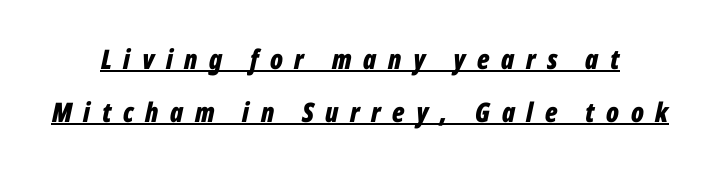
These lines stand farther apart than default settings would place them. The passage shown is emphatically bold. Observe the wide spacing: letters keep a clear distance from each other. Caption: lettering with a line underneath. Tall strokes in this sample are angled rather than plumb.
